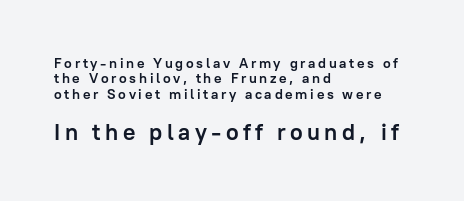
Leading is clearly below the norm, producing a dense column. Larger block? The one below; the one above is distinctly smaller. Each line starts at the same left margin while the right side varies. Compared with an ordinary text face, these strokes are far heavier — a full bold. If you drew a line through each stem, it would be perfectly vertical. Anything drawn beneath the words? Only blank space.
